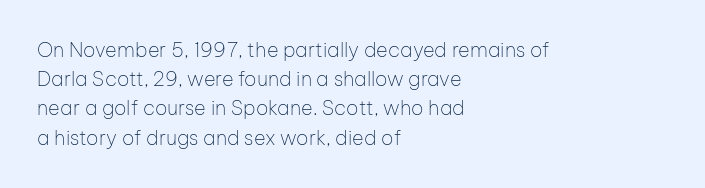
{"italic": "no", "bold": "no", "underline": "no", "align": "left", "line_spacing": "normal", "line_spacing_ratio": 1.46, "letter_spacing": "normal", "letter_spacing_em": 0.0, "glyph_px": 20}
